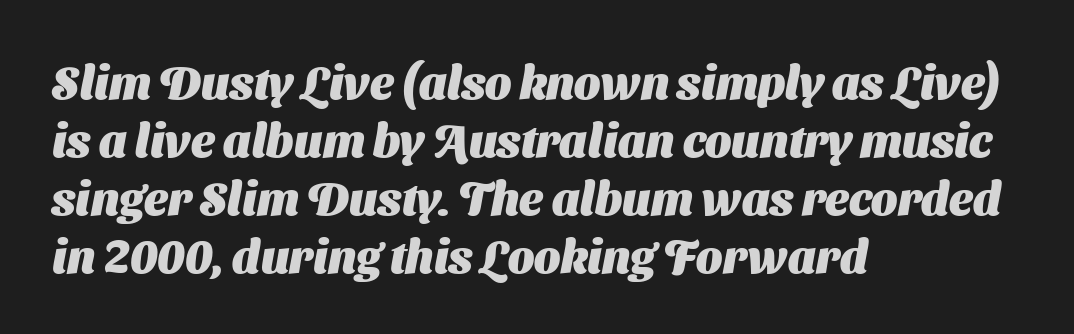
The image shows 46 px heavy sans-serif type; set left-aligned, normal line spacing (1.26x), normal letter spacing, not underlined; medium stroke contrast and a medium x-height.
